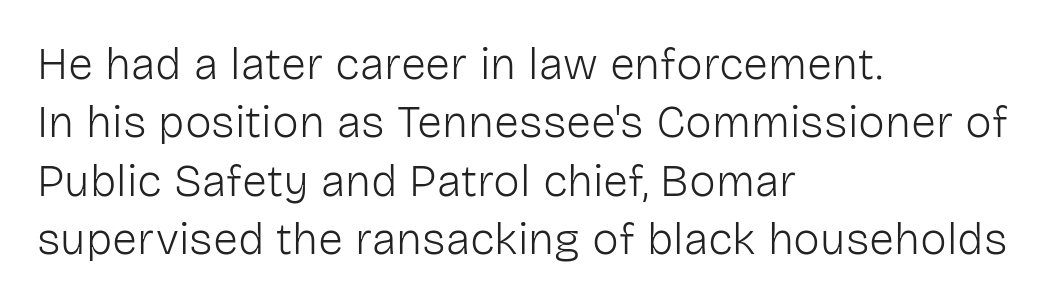
Q: Is the text bold? A: No.
Q: Is the text italic (slanted)? A: No, it is upright.
Q: Is the typeface a serif or a sans-serif typeface? A: Sans-serif.
Q: Is the text underlined? A: No.
Q: How is the paragraph aligned? A: Left-aligned.
Q: Is the spacing between letters normal or unusually wide? A: Normal.
Q: Is the spacing between lines tight, normal or loose? A: Normal.
Q: Width (condensed, normal, or wide)? A: Normal.
Q: Stroke contrast? A: Low.
Q: x-height? A: Medium.
Q: Monospaced? A: No.
